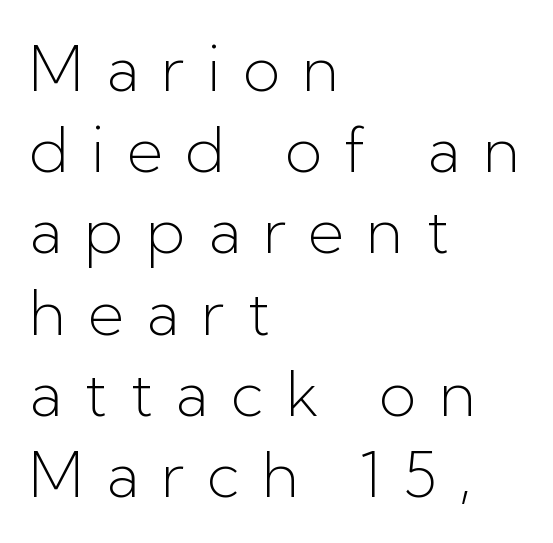
Q: Is the text bold? A: No.
Q: Is the text italic (slanted)? A: No, it is upright.
Q: Is the typeface a serif or a sans-serif typeface? A: Sans-serif.
Q: Is the text underlined? A: No.
Q: How is the paragraph aligned? A: Left-aligned.
Q: Is the spacing between letters normal or unusually wide? A: Unusually wide.
Q: Is the spacing between lines tight, normal or loose? A: Normal.
Q: Width (condensed, normal, or wide)? A: Normal.
Q: Stroke contrast? A: Low.
Q: x-height? A: Medium.
Q: Monospaced? A: No.
